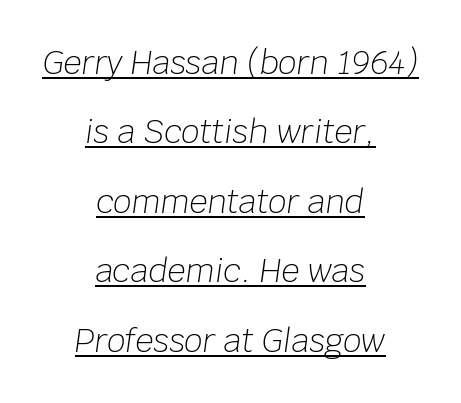
The image shows 32 px light type, italic (leaning right); set centered, loose line spacing (2.17x), normal letter spacing, underlined; low stroke contrast and a large x-height.
